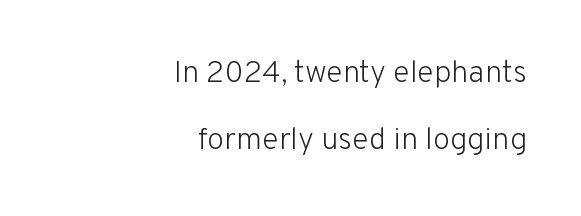
The image shows 31 px light sans-serif type, upright; set right-aligned, loose line spacing (2.17x), normal letter spacing, not underlined; low stroke contrast and a medium x-height.
